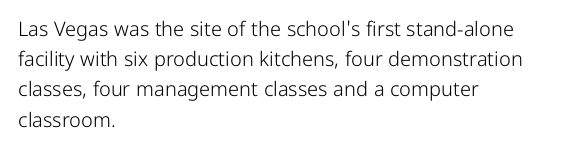
Q: Is the text bold? A: No.
Q: Is the text italic (slanted)? A: No, it is upright.
Q: Is the text underlined? A: No.
Q: How is the paragraph aligned? A: Left-aligned.
Q: Is the spacing between letters normal or unusually wide? A: Normal.
Q: Is the spacing between lines tight, normal or loose? A: Normal.
